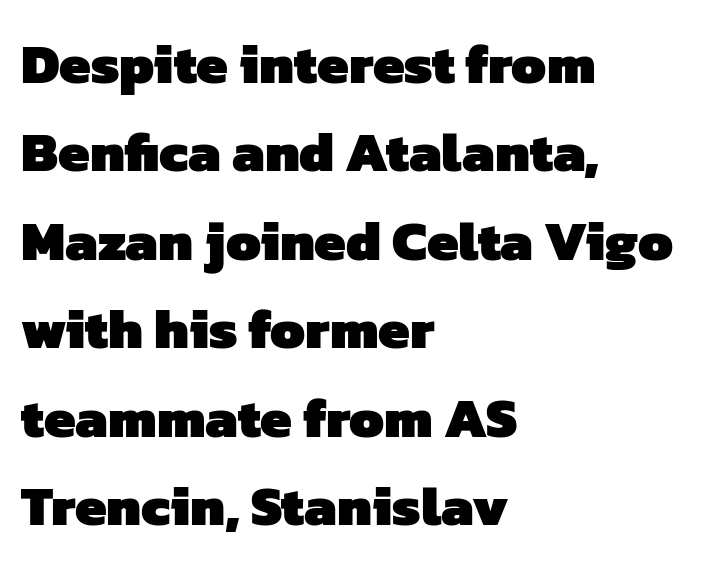
Are there feet on the stems? There aren't — it's a sans. The space beneath each line is pristine and unruled. These lines carry a lot of weight — the face is fully bold. These lines keep a tight, regular rhythm from letter to letter.
